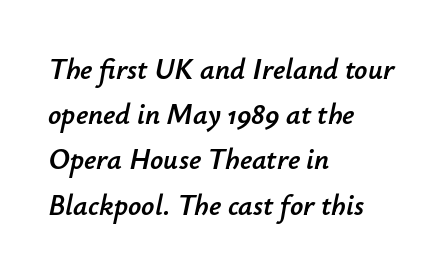
The image shows 29 px text type, italic (leaning right); set left-aligned, normal line spacing (1.56x), normal letter spacing, not underlined; low stroke contrast and a small x-height.
